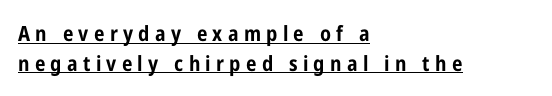
The image shows 21 px bold type, upright; set left-aligned, normal line spacing (1.41x), unusually wide letter spacing (+0.25 em), underlined.
